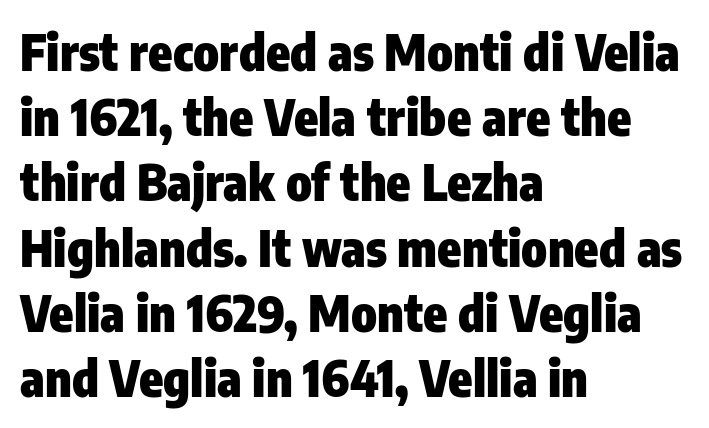
The image shows 49 px heavy, condensed sans-serif type, upright; set left-aligned, normal line spacing (1.33x), normal letter spacing, not underlined; low stroke contrast and a medium x-height.
